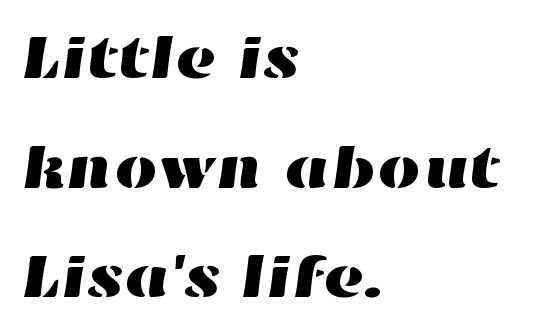
{"width": "wide", "stroke_contrast": "high", "x_height": "medium", "monospaced": "no", "underline": "no", "align": "left", "line_spacing_ratio": 1.77, "letter_spacing": "normal", "letter_spacing_em": 0.0, "glyph_px": 62}
